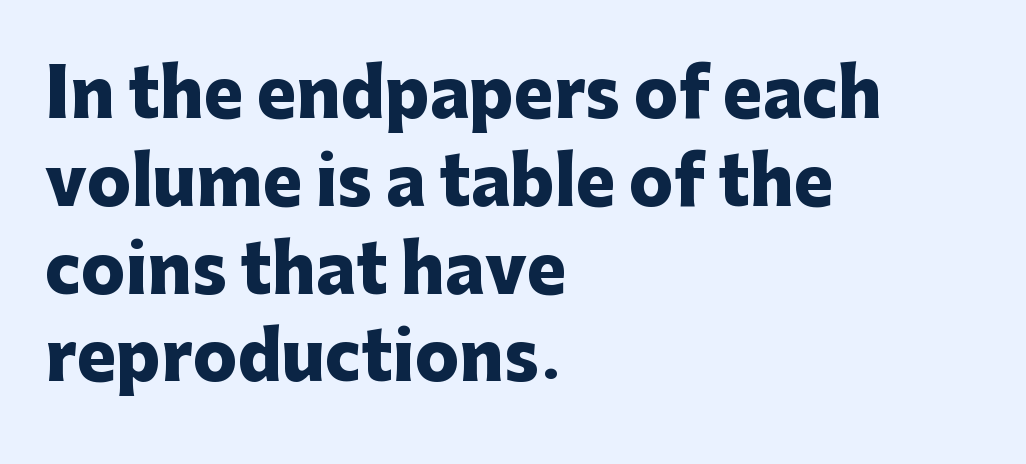
Unlike a traditional serif, this face leaves its strokes unadorned. The strip under each line holds only bare page. What stands out about the letter spacing? Nothing — it is the standard amount. Baseline-to-baseline distance is the conventional proportion of letter height. Looks like regular typesetting: each glyph gets only the width it needs.
